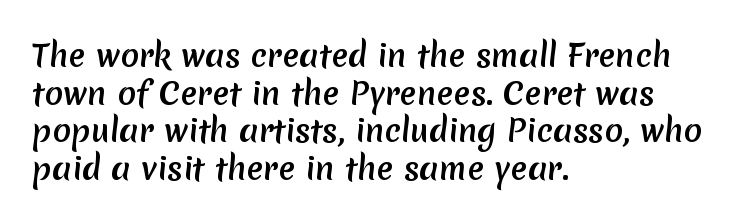
I'd call this a sans setting — the letters go barefoot. The letters sit at their default tracking, neither squeezed nor spread. The gap between lines stays unmarked. Layout note: lines flush left. Here the designer chose a conventional face with non-uniform glyph widths.
